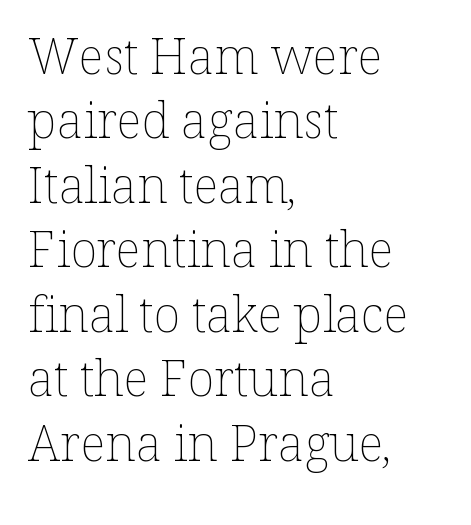
Q: Is the text bold? A: No.
Q: Is the text italic (slanted)? A: No, it is upright.
Q: Is the text underlined? A: No.
Q: How is the paragraph aligned? A: Left-aligned.
Q: Is the spacing between letters normal or unusually wide? A: Normal.
Q: Is the spacing between lines tight, normal or loose? A: Normal.
Q: Width (condensed, normal, or wide)? A: Normal.
Q: Stroke contrast? A: Low.
Q: x-height? A: Medium.
Q: Monospaced? A: No.
